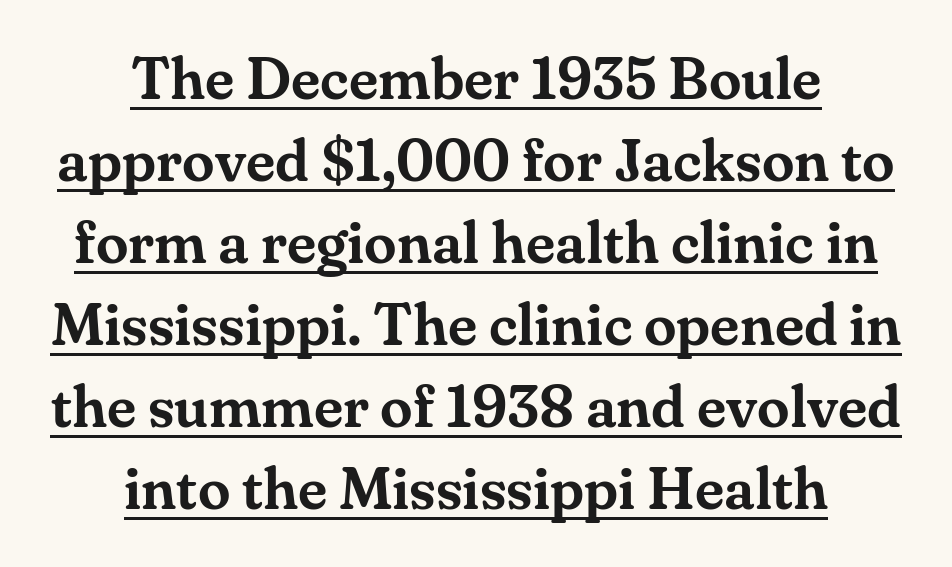
The lettering is marked with a stroke running underneath it. This is serif lettering, the kind often seen in printed books. Honestly, the row spacing looks completely unremarkable. This rendering leaves character spacing at its baseline value.
